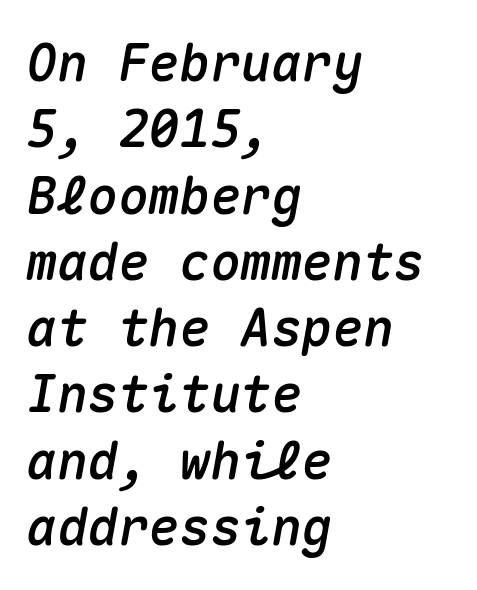
Q: Is the text italic (slanted)? A: Yes, it leans right by about 10 degrees.
Q: Is the text underlined? A: No.
Q: How is the paragraph aligned? A: Left-aligned.
Q: Is the spacing between letters normal or unusually wide? A: Normal.
Q: Is the spacing between lines tight, normal or loose? A: Normal.
Q: Width (condensed, normal, or wide)? A: Normal.
Q: Stroke contrast? A: Medium.
Q: x-height? A: Medium.
Q: Monospaced? A: Yes.
